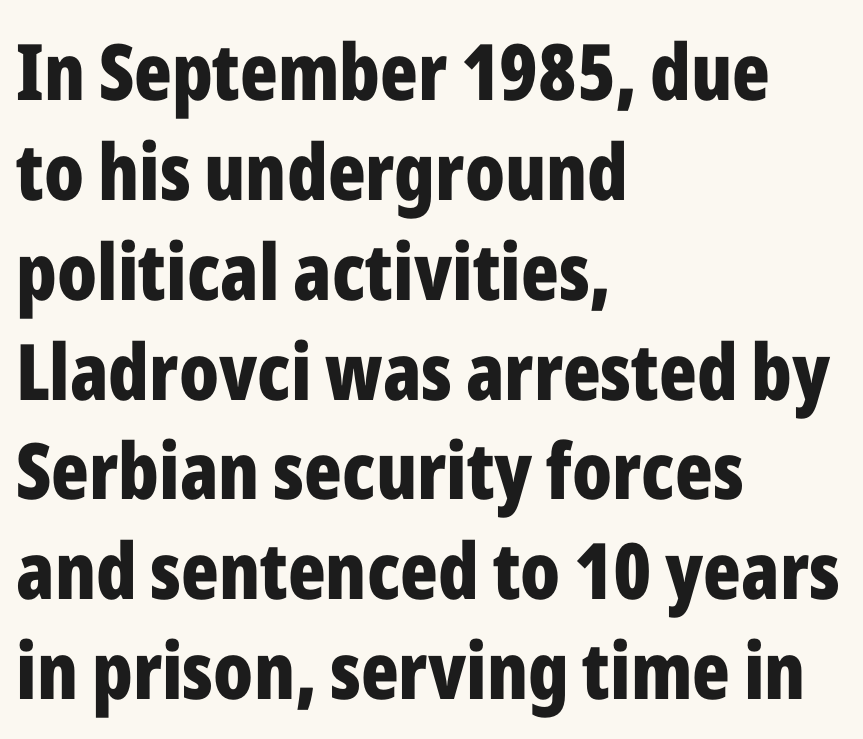
{"serif": "no", "italic": "no", "bold": "yes", "weight": "bold", "width": "condensed", "stroke_contrast": "low", "x_height": "medium", "monospaced": "no", "underline": "no", "align": "left", "line_spacing": "normal", "line_spacing_ratio": 1.28, "letter_spacing": "normal", "letter_spacing_em": 0.0, "glyph_px": 78}
